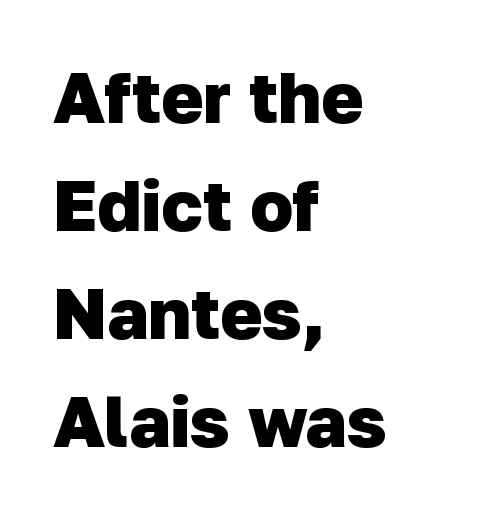
The image shows 71 px heavy sans-serif type; set left-aligned, normal line spacing (1.52x), normal letter spacing, not underlined; low stroke contrast and a medium x-height.
